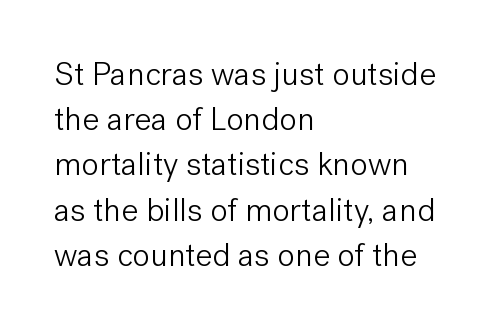
The image shows 33 px light sans-serif type, upright; set left-aligned, normal line spacing (1.37x), normal letter spacing, not underlined; low stroke contrast and a medium x-height.
